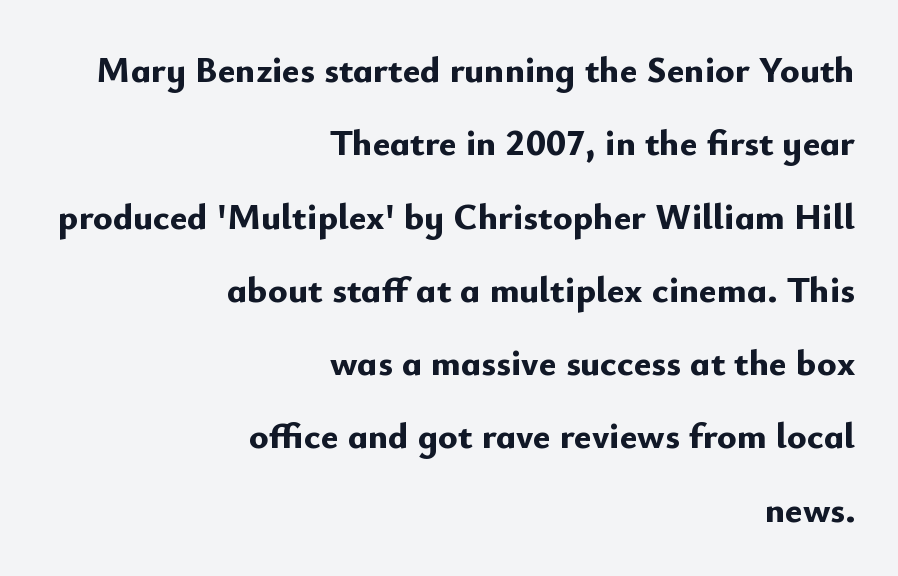
{"serif": "no", "italic": "no", "bold": "yes", "weight": "bold", "width": "normal", "stroke_contrast": "low", "x_height": "small", "monospaced": "no", "underline": "no", "align": "right", "line_spacing": "loose", "line_spacing_ratio": 1.98, "letter_spacing": "normal", "letter_spacing_em": 0.0, "glyph_px": 37}
